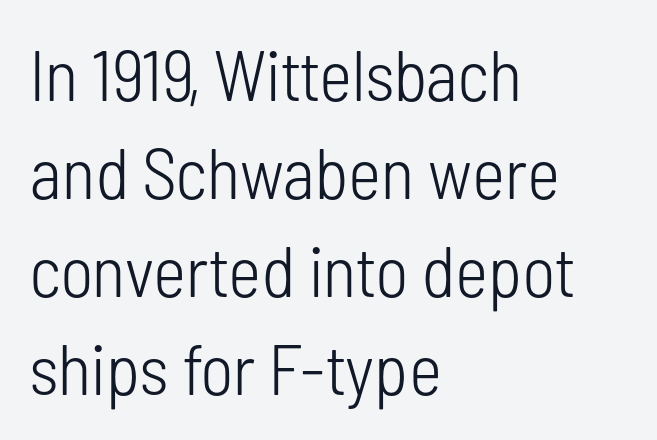
Ordinary non-slanted type is in use. Do the characters align in a grid? No, the font is proportional. The font family rendered here belongs to the sans-serif group. Horizontal bands of white between lines are of average thickness.
